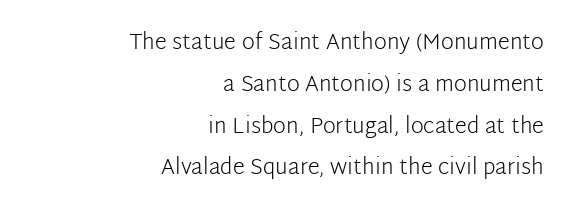
{"italic": "no", "bold": "no", "underline": "no", "align": "right", "line_spacing": "loose", "line_spacing_ratio": 1.9, "letter_spacing": "normal", "letter_spacing_em": 0.0, "glyph_px": 22}
